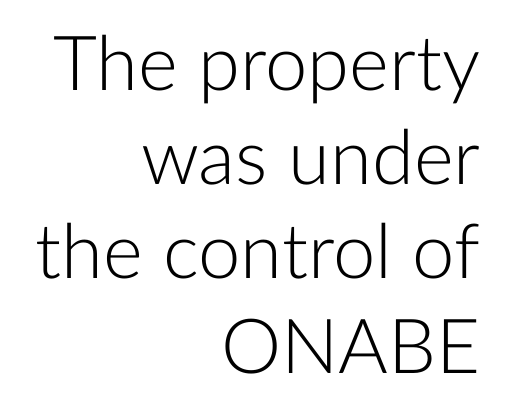
The image shows 76 px light sans-serif type, upright; set right-aligned, line spacing 1.24x, normal letter spacing, not underlined; low stroke contrast and a medium x-height.
